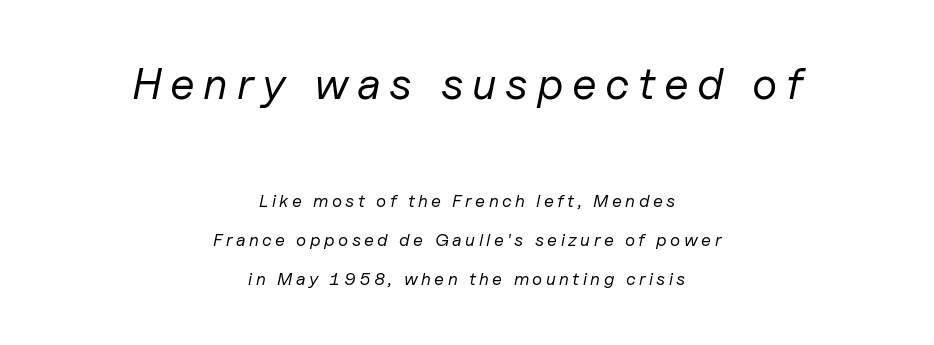
{"italic": "yes", "lean": "right", "slant_degrees": 11, "bold": "no", "weight": "regular", "width": "normal", "stroke_contrast": "low", "x_height": "medium", "monospaced": "no", "underline": "no", "align": "center", "line_spacing": "loose", "line_spacing_ratio": 2.17, "larger_block": "first", "size_ratio": 2.5, "glyph_px": 45}
